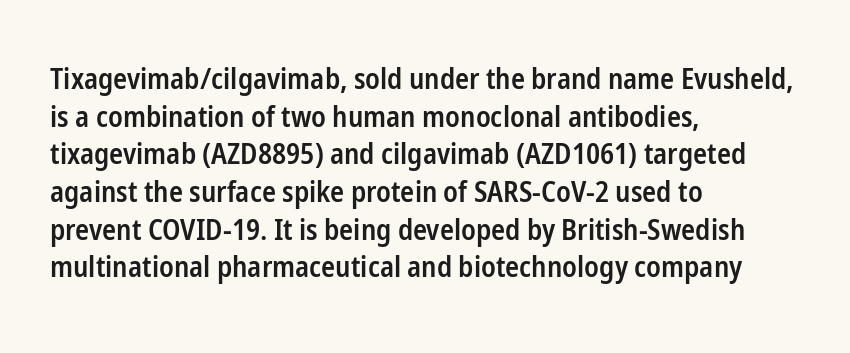
{"serif": "no", "italic": "no", "bold": "semi", "weight": "semibold", "width": "condensed", "stroke_contrast": "low", "x_height": "medium", "monospaced": "no", "underline": "no", "align": "left", "line_spacing": "normal", "line_spacing_ratio": 1.3, "letter_spacing": "normal", "letter_spacing_em": 0.0, "glyph_px": 29}
